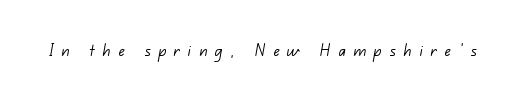
{"bold": "no", "underline": "no", "letter_spacing": "wide", "letter_spacing_em": 0.39, "glyph_px": 20}
